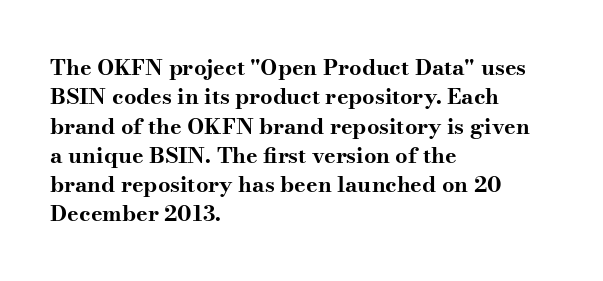
Every character sits straight up, as roman type does. Visually the block forms a straight wall on the left and a jagged coastline on the right. I'd describe the lettering as bold — thick and assertive. Unmarked baselines from the first word to the last.
